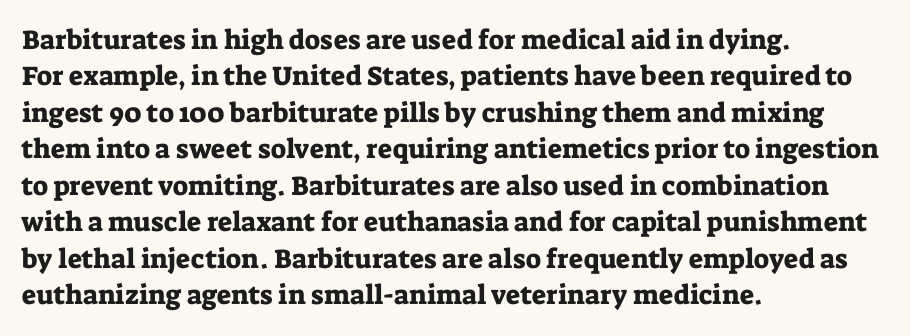
Q: Is the text italic (slanted)? A: No, it is upright.
Q: Is the text underlined? A: No.
Q: How is the paragraph aligned? A: Left-aligned.
Q: Is the spacing between letters normal or unusually wide? A: Normal.
Q: Is the spacing between lines tight, normal or loose? A: Normal.
